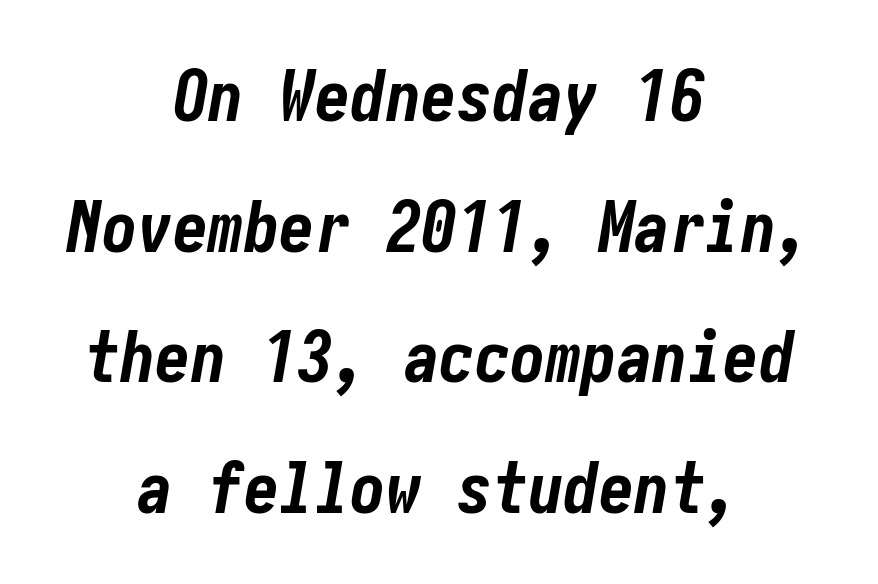
Q: Is the text bold? A: Yes.
Q: Is the text italic (slanted)? A: Yes, it leans right by about 10 degrees.
Q: Is the text underlined? A: No.
Q: How is the paragraph aligned? A: Centered.
Q: Is the spacing between letters normal or unusually wide? A: Normal.
Q: Width (condensed, normal, or wide)? A: Condensed.
Q: Stroke contrast? A: Low.
Q: x-height? A: Medium.
